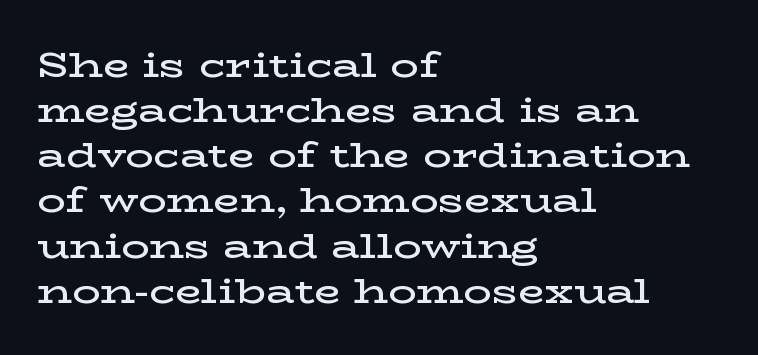
{"serif": "yes", "italic": "no", "bold": "semi", "weight": "semibold", "width": "wide", "stroke_contrast": "low", "x_height": "medium", "monospaced": "no", "underline": "no", "align": "left", "line_spacing": "normal", "line_spacing_ratio": 1.29, "letter_spacing": "normal", "letter_spacing_em": 0.0, "glyph_px": 35}
